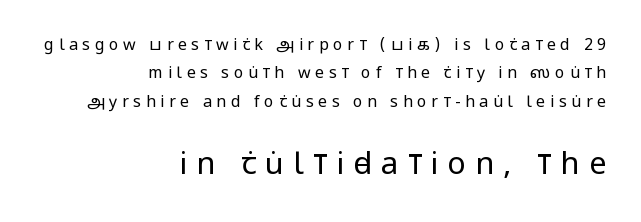
Horizontal alignment here is rightward, an uncommon choice for prose. You could not count columns in this text — the font is proportionally spaced. The typeface has the unassuming heft of standard copy or less. A roman cut, with each character standing at attention.
